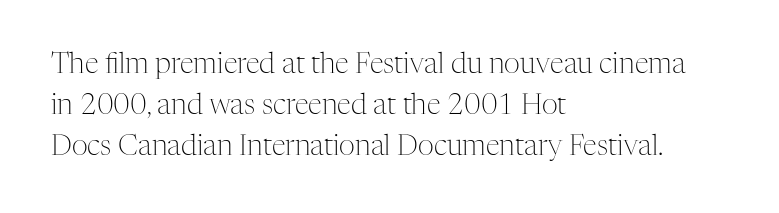
Q: Is the text bold? A: No.
Q: Is the text italic (slanted)? A: No, it is upright.
Q: Is the typeface a serif or a sans-serif typeface? A: Serif.
Q: Is the text underlined? A: No.
Q: How is the paragraph aligned? A: Left-aligned.
Q: Is the spacing between letters normal or unusually wide? A: Normal.
Q: Is the spacing between lines tight, normal or loose? A: Normal.
Q: Width (condensed, normal, or wide)? A: Normal.
Q: Stroke contrast? A: Medium.
Q: x-height? A: Medium.
Q: Monospaced? A: No.
